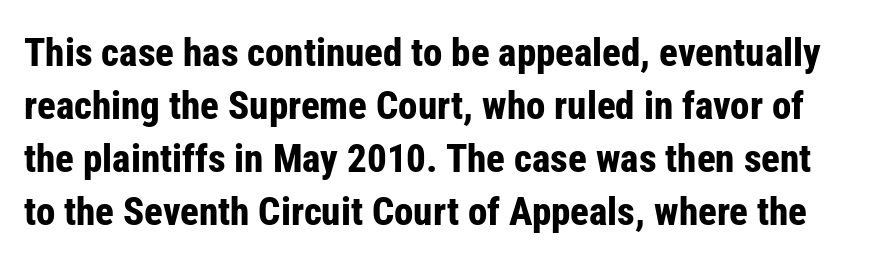
Q: Is the text bold? A: Yes.
Q: Is the text italic (slanted)? A: No, it is upright.
Q: Is the typeface a serif or a sans-serif typeface? A: Sans-serif.
Q: Is the text underlined? A: No.
Q: Is the spacing between letters normal or unusually wide? A: Normal.
Q: Is the spacing between lines tight, normal or loose? A: Normal.
Q: Width (condensed, normal, or wide)? A: Condensed.
Q: Stroke contrast? A: Low.
Q: x-height? A: Medium.
Q: Monospaced? A: No.
